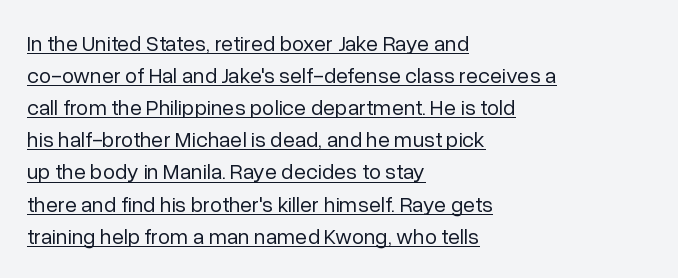
The lines sit at an ordinary, default distance from one another. The weight would be labelled regular, book, light, or lighter still. The typography opts for an upright posture over an oblique one. Tracking here is standard; glyphs follow each other at the usual distance. Casual observation: everything's shoved over to the left. Honestly, the underline is the first thing you notice here.
